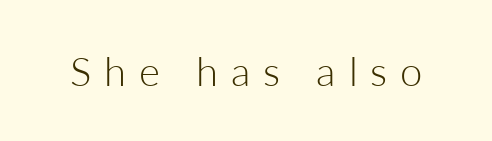
{"serif": "no", "italic": "no", "bold": "no", "weight": "light", "width": "normal", "stroke_contrast": "low", "x_height": "medium", "monospaced": "no", "underline": "no", "letter_spacing": "wide", "letter_spacing_em": 0.32, "glyph_px": 40}
